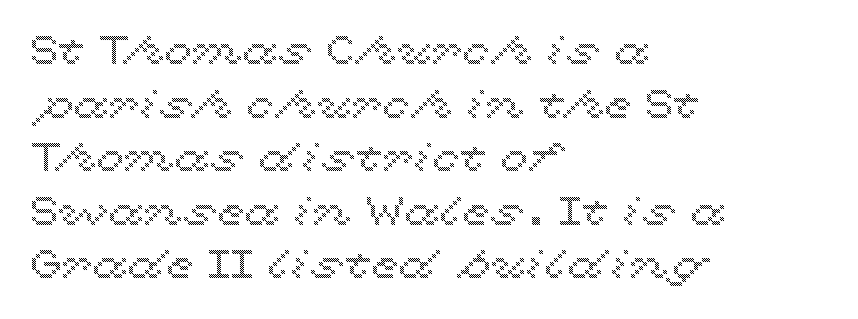
The image shows 40 px wide type; set left-aligned, normal line spacing (1.34x), normal letter spacing, not underlined; a medium x-height.
